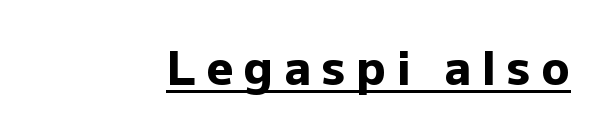
{"serif": "no", "italic": "no", "bold": "yes", "weight": "heavy", "width": "normal", "stroke_contrast": "low", "x_height": "medium", "monospaced": "no", "underline": "yes", "align": "right", "letter_spacing": "wide", "letter_spacing_em": 0.24, "glyph_px": 46}
